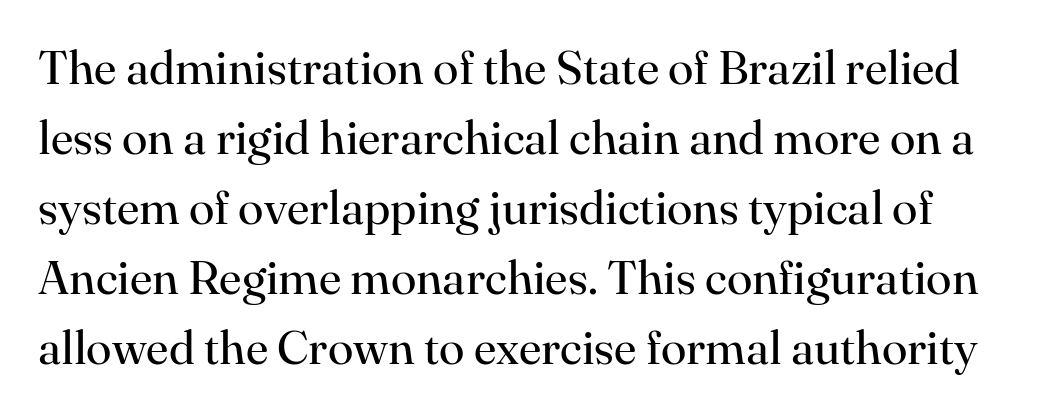
{"serif": "yes", "italic": "no", "bold": "no", "weight": "regular", "width": "normal", "stroke_contrast": "high", "x_height": "small", "monospaced": "no", "underline": "no", "line_spacing": "normal", "line_spacing_ratio": 1.49, "letter_spacing": "normal", "letter_spacing_em": 0.0, "glyph_px": 47}
